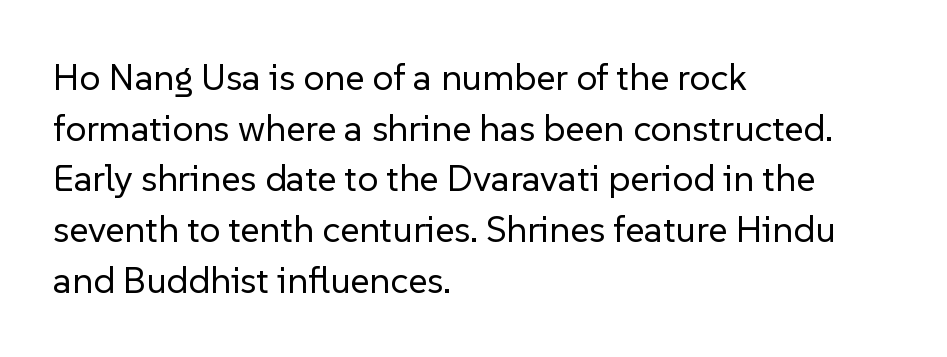
{"serif": "no", "italic": "no", "bold": "no", "weight": "regular", "width": "normal", "stroke_contrast": "low", "x_height": "medium", "monospaced": "no", "underline": "no", "align": "left", "line_spacing": "normal", "line_spacing_ratio": 1.37, "letter_spacing": "normal", "letter_spacing_em": 0.0, "glyph_px": 37}
